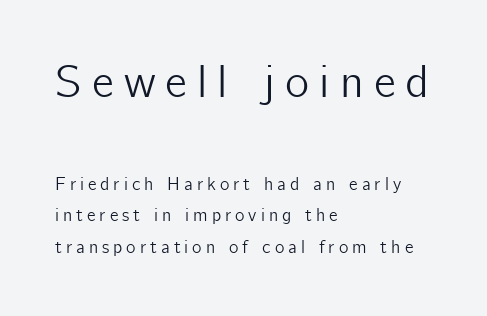
The image shows 46 px sans-serif type, upright; set left-aligned, line spacing 1.76x, unusually wide letter spacing (+0.22 em), not underlined; the first (top) block is 2.56x larger; low stroke contrast and a medium x-height.
